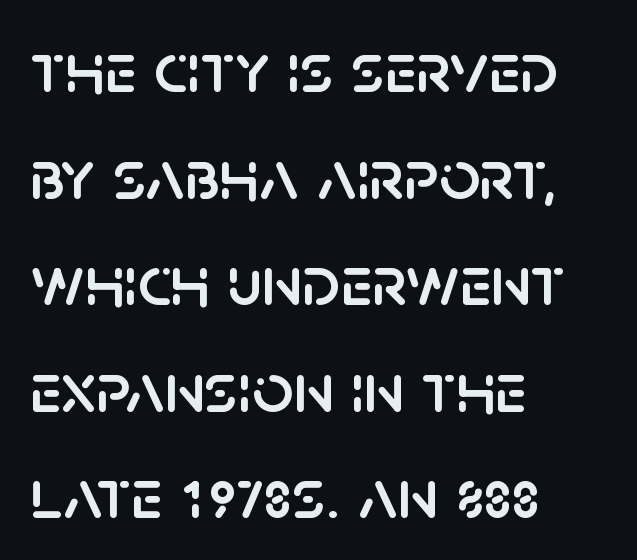
{"serif": "no", "italic": "no", "width": "normal", "stroke_contrast": "low", "x_height": "large", "monospaced": "no", "underline": "no", "align": "left", "line_spacing": "normal", "line_spacing_ratio": 1.48, "letter_spacing": "normal", "letter_spacing_em": 0.0, "glyph_px": 72}
